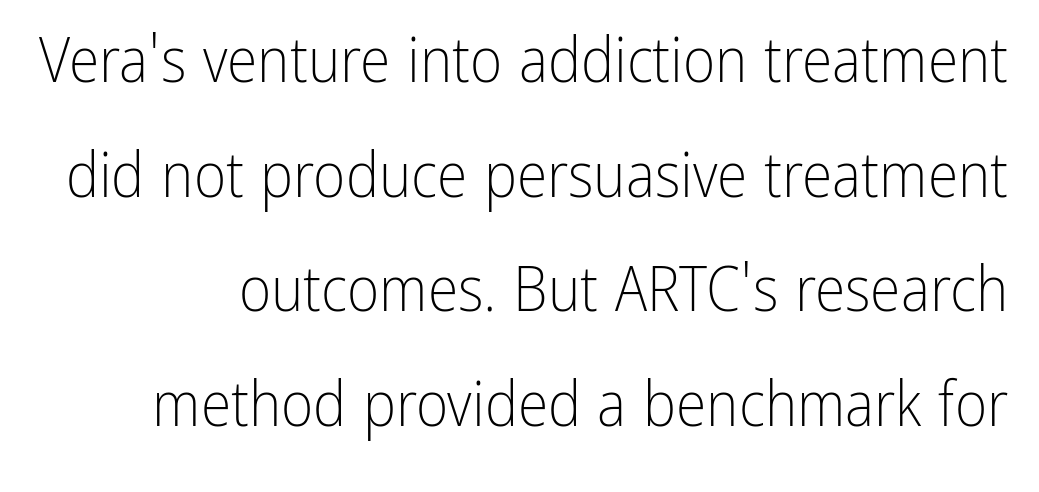
{"serif": "no", "italic": "no", "bold": "no", "weight": "light", "width": "condensed", "stroke_contrast": "low", "x_height": "medium", "monospaced": "no", "underline": "no", "align": "right", "line_spacing_ratio": 1.85, "letter_spacing": "normal", "letter_spacing_em": 0.0, "glyph_px": 62}
